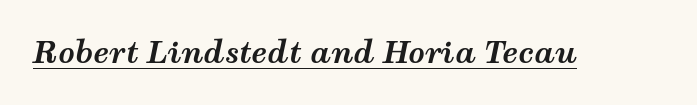
Q: Is the text bold? A: Yes.
Q: Is the text italic (slanted)? A: Yes, it leans right by about 12 degrees.
Q: Is the text underlined? A: Yes.
Q: Is the spacing between letters normal or unusually wide? A: Normal.
Q: Width (condensed, normal, or wide)? A: Wide.
Q: Stroke contrast? A: Medium.
Q: x-height? A: Medium.
Q: Monospaced? A: No.
